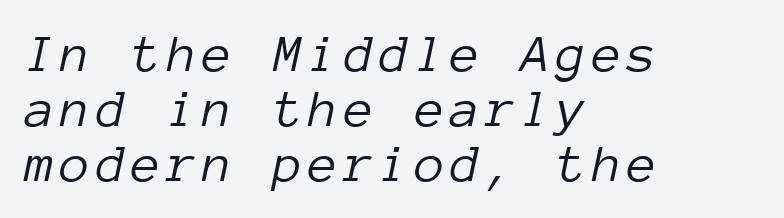
The glyphs are unaccompanied by any horizontal stroke below them. Each stroke keeps to a modest, everyday thickness or less. Here the designer chose a console-style face with uniform glyph widths. Tightly led — the rows are bunched.
